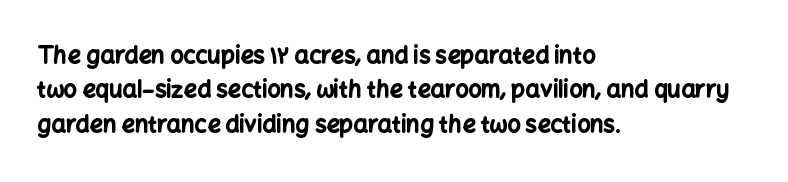
Is the letter spacing exaggerated? No — it looks like the ordinary default. Reading down the block, your eye returns to a fixed left position each line. Heavy-handed strokes throughout: this text is bold. Just letters on the line, the space beneath them empty. Baseline-to-baseline distance is the conventional proportion of letter height. A roman cut, with each character standing at attention.
